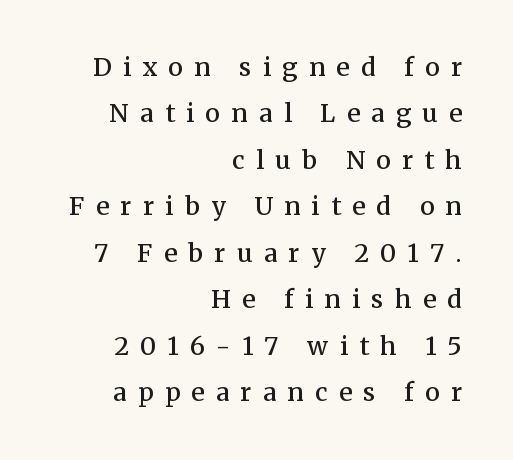
Q: Is the text bold? A: Semi-bold.
Q: Is the text italic (slanted)? A: No, it is upright.
Q: Is the text underlined? A: No.
Q: How is the paragraph aligned? A: Right-aligned.
Q: Is the spacing between letters normal or unusually wide? A: Unusually wide.
